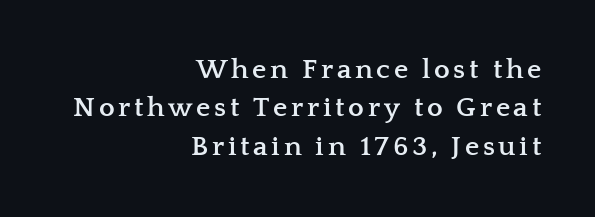
When letters stand straight like this, we call the style roman or upright. Note the varied advance widths — an 'i' is clearly narrower than an 'm'. Serif or sans? Serif — the stroke terminals have little feet. Each new line begins a customary step beneath the previous one. Descenders hang freely into open space. Each glyph is drawn with heavy, bold strokes.
